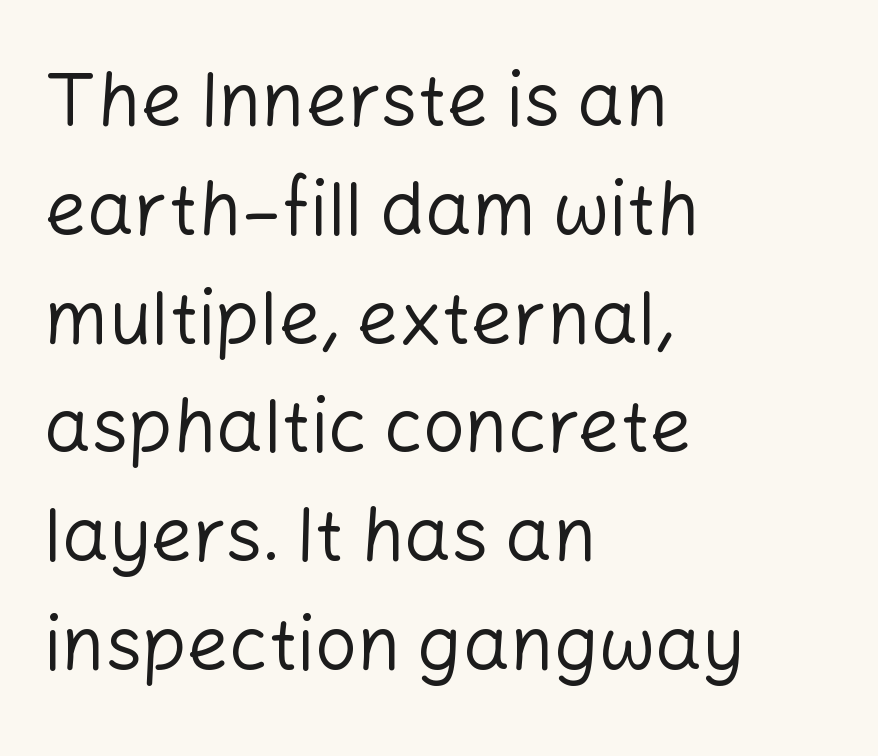
{"serif": "no", "italic": "no", "bold": "no", "weight": "regular", "width": "normal", "stroke_contrast": "low", "x_height": "medium", "monospaced": "no", "underline": "no", "align": "left", "line_spacing": "normal", "line_spacing_ratio": 1.47, "letter_spacing": "normal", "letter_spacing_em": 0.0, "glyph_px": 74}
